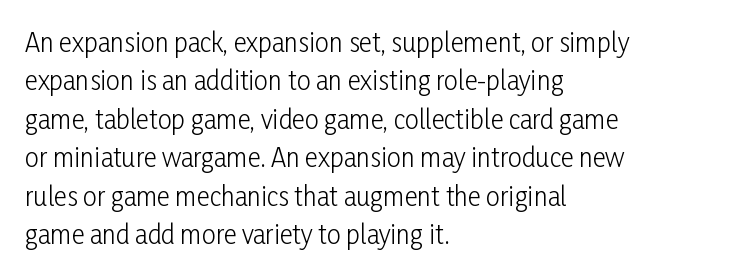
{"italic": "no", "bold": "no", "underline": "no", "align": "left", "line_spacing": "normal", "line_spacing_ratio": 1.54, "letter_spacing": "normal", "letter_spacing_em": 0.0, "glyph_px": 25}
